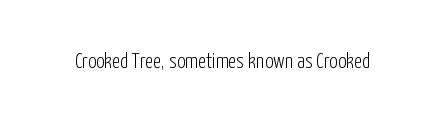
{"italic": "no", "bold": "no", "underline": "no", "letter_spacing": "normal", "letter_spacing_em": 0.0, "glyph_px": 21}
